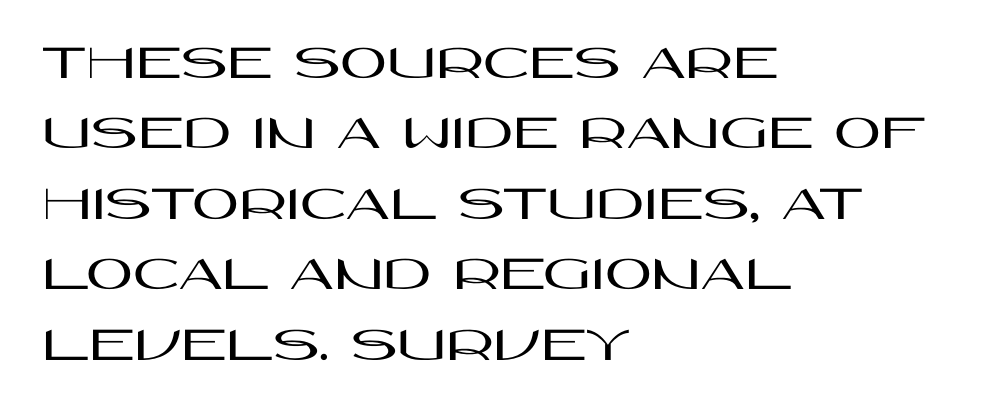
{"serif": "no", "italic": "no", "width": "wide", "stroke_contrast": "high", "x_height": "large", "monospaced": "no", "underline": "no", "align": "left", "line_spacing": "normal", "line_spacing_ratio": 1.38, "letter_spacing": "normal", "letter_spacing_em": 0.0, "glyph_px": 51}
